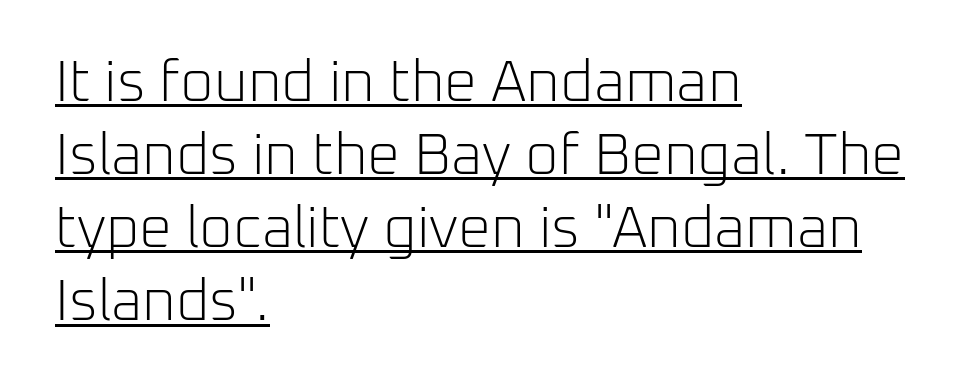
{"serif": "no", "italic": "no", "bold": "no", "weight": "light", "width": "normal", "stroke_contrast": "low", "x_height": "medium", "monospaced": "no", "underline": "yes", "align": "left", "line_spacing": "normal", "line_spacing_ratio": 1.26, "letter_spacing": "normal", "letter_spacing_em": 0.0, "glyph_px": 58}
